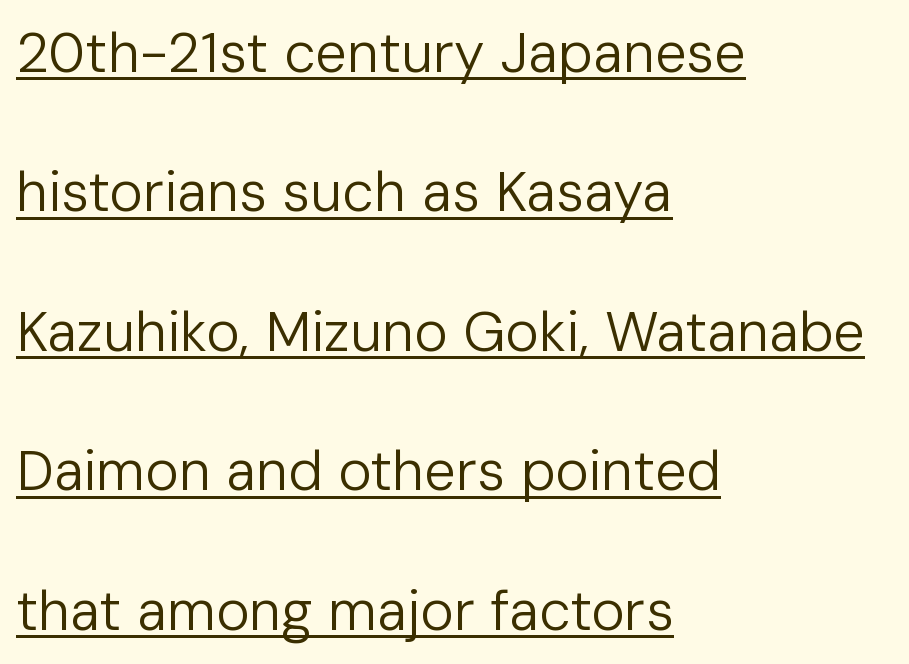
Q: Is the text bold? A: No.
Q: Is the text italic (slanted)? A: No, it is upright.
Q: Is the typeface a serif or a sans-serif typeface? A: Sans-serif.
Q: Is the text underlined? A: Yes.
Q: How is the paragraph aligned? A: Left-aligned.
Q: Is the spacing between letters normal or unusually wide? A: Normal.
Q: Is the spacing between lines tight, normal or loose? A: Loose.
Q: Width (condensed, normal, or wide)? A: Normal.
Q: Stroke contrast? A: Low.
Q: x-height? A: Medium.
Q: Monospaced? A: No.
